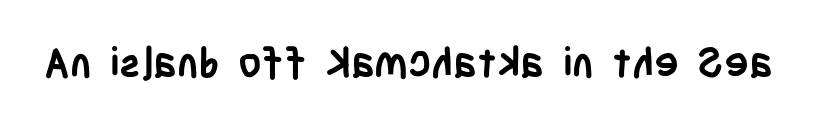
The image shows 41 px semibold, condensed sans-serif type, upright; set normal letter spacing, not underlined; low stroke contrast and a large x-height.
